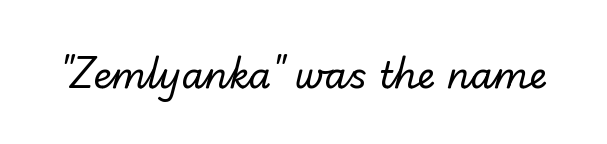
The image shows 36 px regular-weight sans-serif type; set normal letter spacing, not underlined; low stroke contrast and a small x-height.
